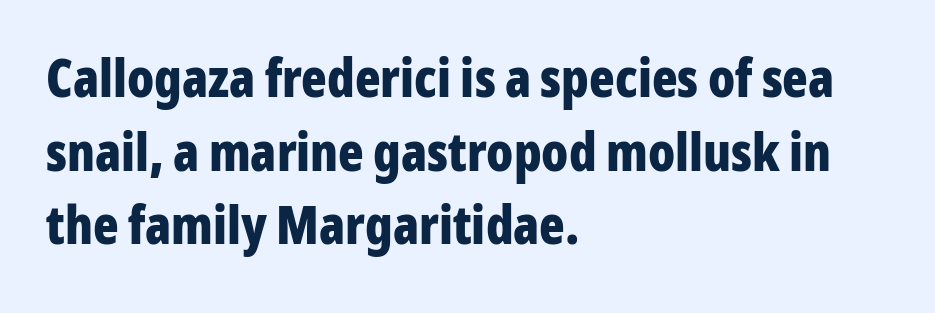
The image shows 53 px bold, condensed sans-serif type, upright; set left-aligned, normal line spacing (1.39x), normal letter spacing, not underlined; low stroke contrast and a medium x-height.
